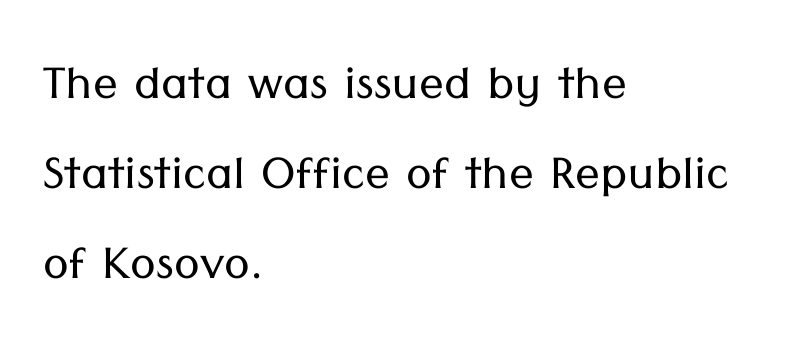
Q: Is the text bold? A: No.
Q: Is the text italic (slanted)? A: No, it is upright.
Q: Is the typeface a serif or a sans-serif typeface? A: Sans-serif.
Q: Is the text underlined? A: No.
Q: How is the paragraph aligned? A: Left-aligned.
Q: Is the spacing between letters normal or unusually wide? A: Normal.
Q: Is the spacing between lines tight, normal or loose? A: Normal.
Q: Width (condensed, normal, or wide)? A: Normal.
Q: Stroke contrast? A: Low.
Q: x-height? A: Medium.
Q: Monospaced? A: No.
